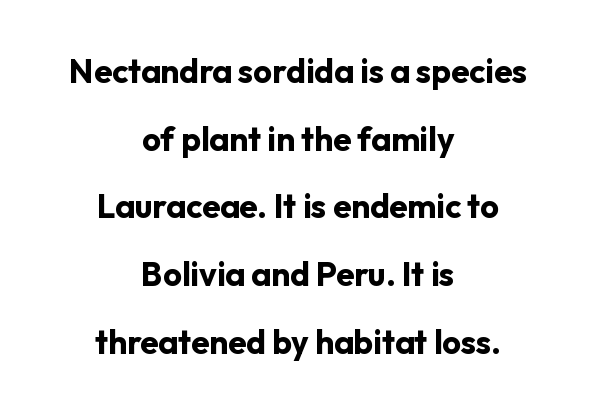
Serif or sans? Sans — the stroke terminals are bare. The compositor balanced each line on the midline. Successive baselines arrive slowly, with a big drop between each. The space directly below the letters is spotless. Proportional: the letters do not fall into vertical columns.
